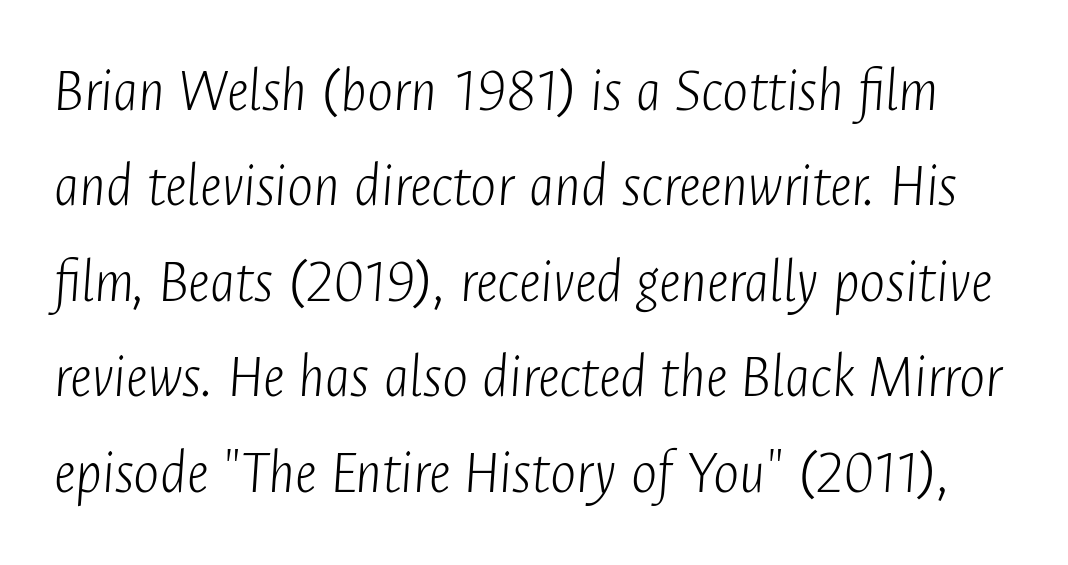
Q: Is the text bold? A: No.
Q: Is the text italic (slanted)? A: Yes, it leans right by about 4 degrees.
Q: Is the text underlined? A: No.
Q: Is the spacing between letters normal or unusually wide? A: Normal.
Q: Is the spacing between lines tight, normal or loose? A: Normal.
Q: Width (condensed, normal, or wide)? A: Condensed.
Q: Stroke contrast? A: Low.
Q: x-height? A: Medium.
Q: Monospaced? A: No.
